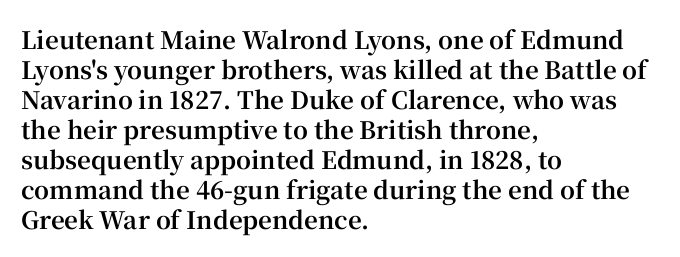
The characters look thick and weighty, a clear bold. Rows of type keep a routine distance in the vertical direction. Each word holds together tightly as a unit, with standard inter-letter gaps. Does the copy run flush right? No — it runs flush left. Beneath every word, the page is bare.
